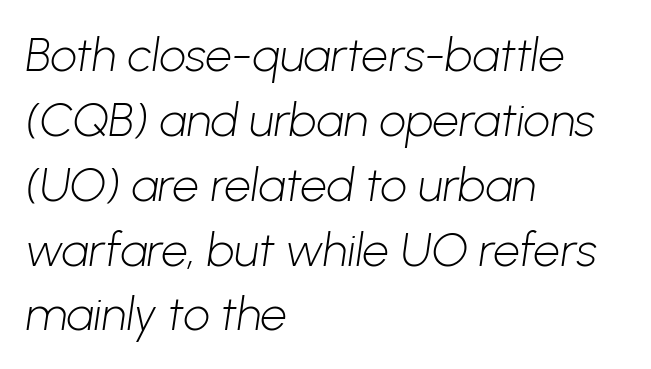
Q: Is the text bold? A: No.
Q: Is the typeface a serif or a sans-serif typeface? A: Sans-serif.
Q: Is the text underlined? A: No.
Q: How is the paragraph aligned? A: Left-aligned.
Q: Is the spacing between letters normal or unusually wide? A: Normal.
Q: Is the spacing between lines tight, normal or loose? A: Normal.
Q: Width (condensed, normal, or wide)? A: Normal.
Q: Stroke contrast? A: Low.
Q: x-height? A: Medium.
Q: Monospaced? A: No.
